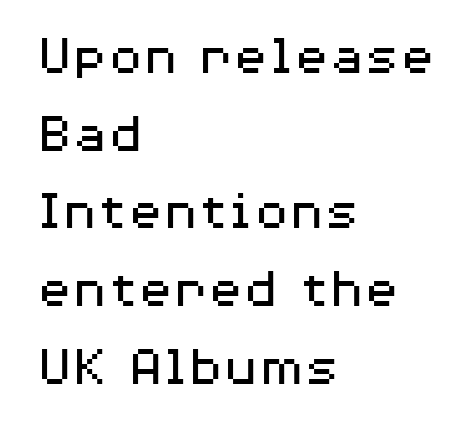
Q: Is the text bold? A: No.
Q: Is the text italic (slanted)? A: No, it is upright.
Q: Is the typeface a serif or a sans-serif typeface? A: Sans-serif.
Q: Is the text underlined? A: No.
Q: How is the paragraph aligned? A: Left-aligned.
Q: Is the spacing between letters normal or unusually wide? A: Normal.
Q: Is the spacing between lines tight, normal or loose? A: Normal.
Q: Width (condensed, normal, or wide)? A: Wide.
Q: Stroke contrast? A: Medium.
Q: x-height? A: Medium.
Q: Monospaced? A: No.
